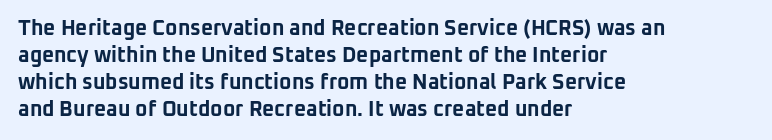
The space directly below the letters is spotless. In terms of leading, this rendering sits right in the middle. Notice how the stems are strictly vertical — no italics here. Honestly, the letter spacing is just normal — you wouldn't notice it. Typesetter's note: full bold, strokes at maximum text heaviness.
